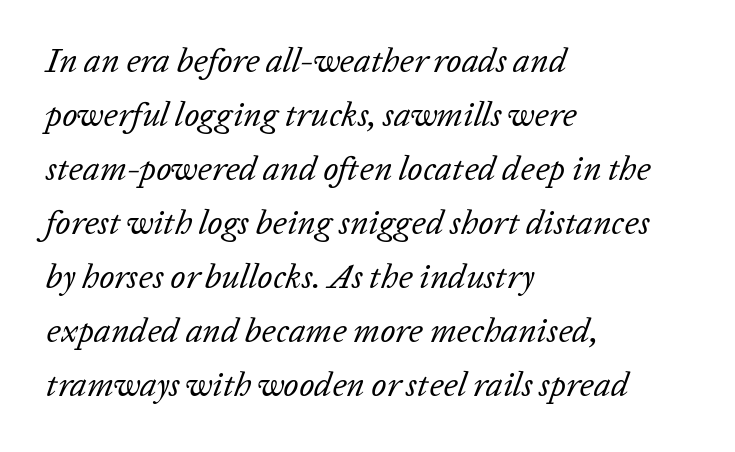
{"italic": "yes", "lean": "right", "slant_degrees": 20, "bold": "no", "weight": "regular", "width": "normal", "stroke_contrast": "low", "x_height": "medium", "monospaced": "no", "underline": "no", "align": "left", "line_spacing": "normal", "line_spacing_ratio": 1.59, "letter_spacing": "normal", "letter_spacing_em": 0.0, "glyph_px": 34}
